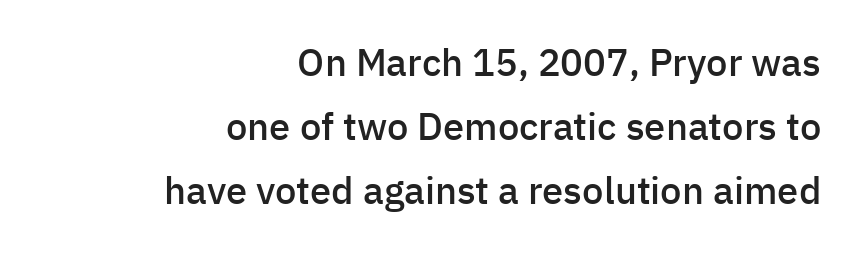
The image shows 38 px semibold sans-serif type, upright; set right-aligned, normal line spacing (1.69x), normal letter spacing, not underlined; low stroke contrast and a medium x-height.
